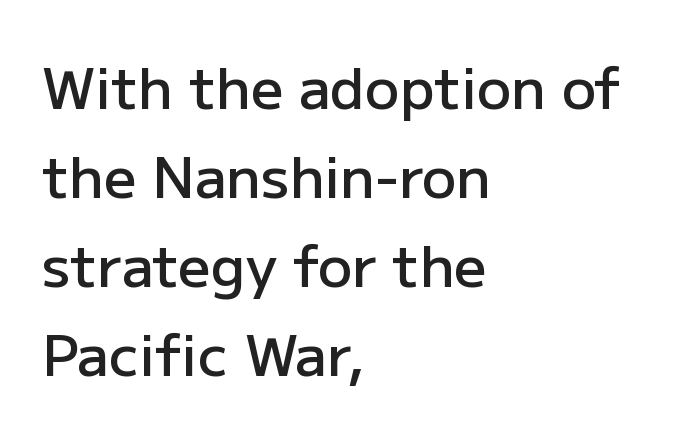
Q: Is the text bold? A: Semi-bold.
Q: Is the text italic (slanted)? A: No, it is upright.
Q: Is the typeface a serif or a sans-serif typeface? A: Sans-serif.
Q: Is the text underlined? A: No.
Q: How is the paragraph aligned? A: Left-aligned.
Q: Is the spacing between letters normal or unusually wide? A: Normal.
Q: Is the spacing between lines tight, normal or loose? A: Normal.
Q: Width (condensed, normal, or wide)? A: Normal.
Q: Stroke contrast? A: Low.
Q: x-height? A: Medium.
Q: Monospaced? A: No.
